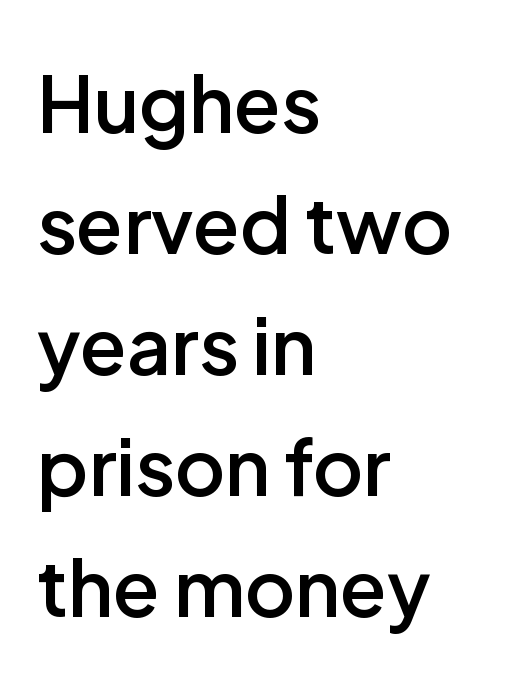
The foot of each line stays bare and open. Slightly chunky letters — semibold, I'd say, not full bold. Style check: upright. The letters advance in unequal steps, a hallmark of proportional type.
